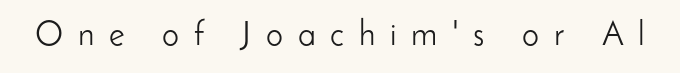
Rule under the text: the space is simply empty. Looks like regular typesetting: each glyph gets only the width it needs. This is the regular roman posture of the typeface. The cut favours lightness, reaching ordinary text weight at its darkest.
